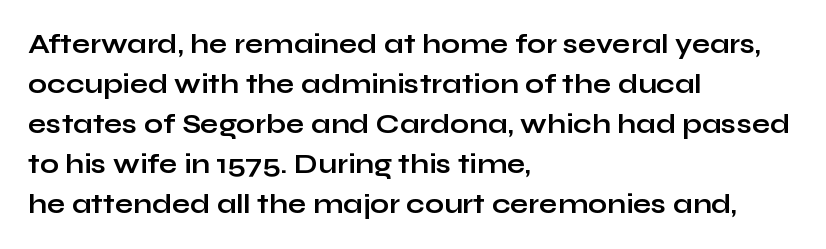
A student would call this left alignment; a typographer would say flush left, rag right. Lines of text with bare space underneath. Does the weight exceed regular? Yes, all the way to bold. Posture: vertical. The rows are spaced the way most documents space them. In terms of letterspacing, this is plain default setting.
